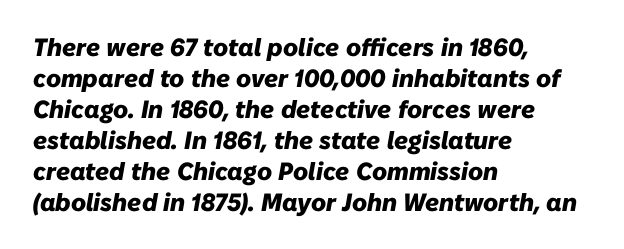
Q: Is the text bold? A: Yes.
Q: Is the text italic (slanted)? A: Yes, it leans right by about 10 degrees.
Q: Is the text underlined? A: No.
Q: How is the paragraph aligned? A: Left-aligned.
Q: Is the spacing between letters normal or unusually wide? A: Normal.
